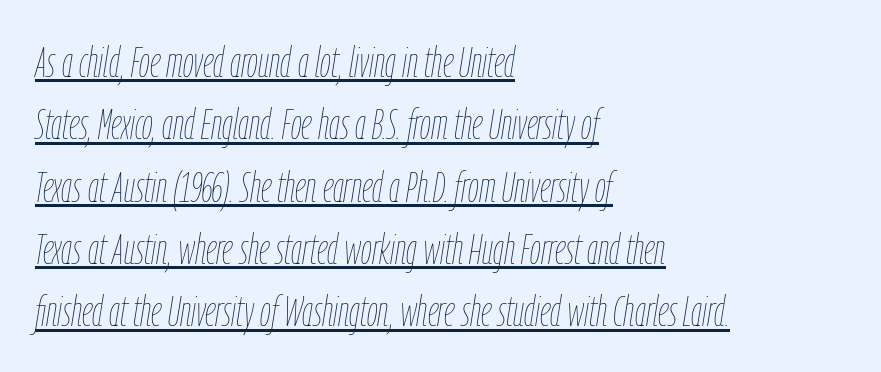
The image shows 43 px thin, condensed type, italic (leaning right); set left-aligned, normal line spacing (1.45x), normal letter spacing, underlined; low stroke contrast and a medium x-height.
